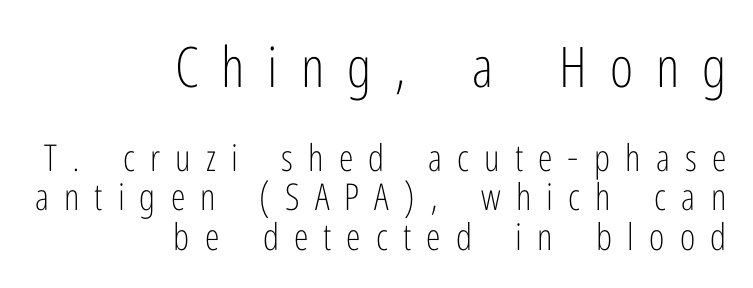
{"serif": "no", "italic": "no", "bold": "no", "weight": "light", "width": "condensed", "stroke_contrast": "low", "x_height": "medium", "monospaced": "no", "underline": "no", "align": "right", "line_spacing": "tight", "line_spacing_ratio": 1.06, "letter_spacing": "wide", "letter_spacing_em": 0.41, "larger_block": "first", "size_ratio": 1.51, "glyph_px": 56}
